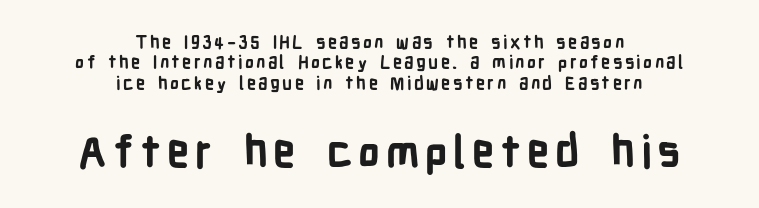
The image shows 44 px bold, condensed sans-serif type, upright; set centered, tight line spacing (1.13x), not underlined; the second (bottom) block is 2.44x larger; low stroke contrast and a medium x-height.
